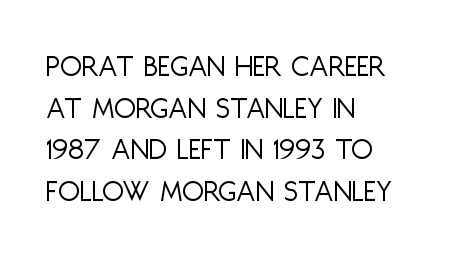
These lines were composed using upright roman letters. The line texture is even and compact thanks to regular tracking. No word sits above an underline. Proportional: the letters do not fall into vertical columns.
